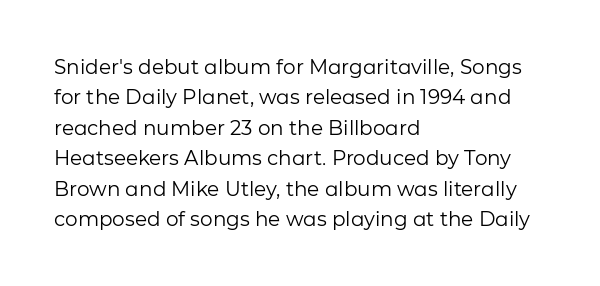
Q: Is the text bold? A: No.
Q: Is the text italic (slanted)? A: No, it is upright.
Q: Is the text underlined? A: No.
Q: How is the paragraph aligned? A: Left-aligned.
Q: Is the spacing between letters normal or unusually wide? A: Normal.
Q: Is the spacing between lines tight, normal or loose? A: Normal.
